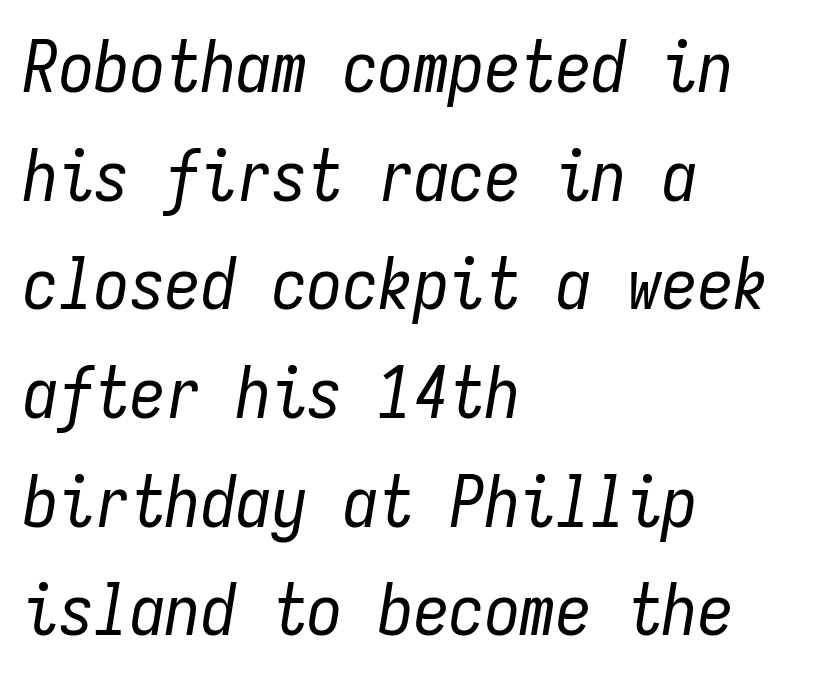
Style check: oblique. Type without underlining. Each letter, wide or thin by design, is forced into the same width here. The space between consecutive lines is moderate.
